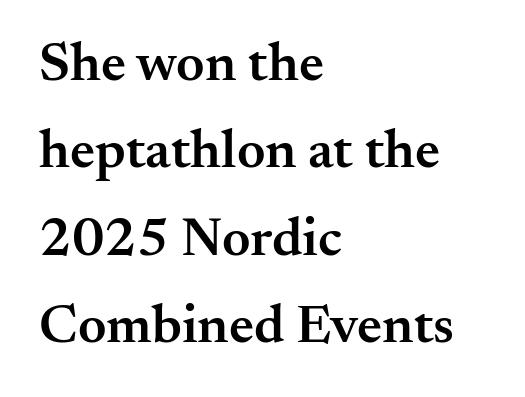
Q: Is the text bold? A: Semi-bold.
Q: Is the text italic (slanted)? A: No, it is upright.
Q: Is the typeface a serif or a sans-serif typeface? A: Serif.
Q: Is the text underlined? A: No.
Q: How is the paragraph aligned? A: Left-aligned.
Q: Is the spacing between letters normal or unusually wide? A: Normal.
Q: Is the spacing between lines tight, normal or loose? A: Normal.
Q: Width (condensed, normal, or wide)? A: Normal.
Q: Stroke contrast? A: Medium.
Q: x-height? A: Small.
Q: Monospaced? A: No.
